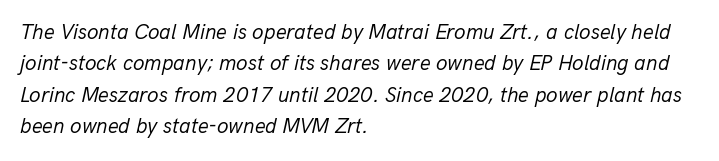
The image shows 21 px text type, italic (leaning right); set left-aligned, normal line spacing (1.5x), normal letter spacing, not underlined.
